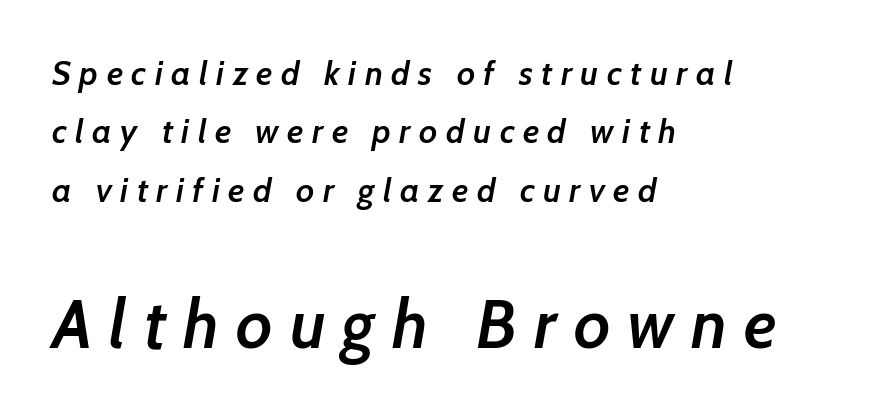
Emphasis-style slanted type is in use. Summary of weight: moderately heavy, a semibold. Visually the block forms a straight wall on the left and a jagged coastline on the right. The designer gave the closing block more size than the opening block. The passage shown has open, widely tracked lettering throughout.
